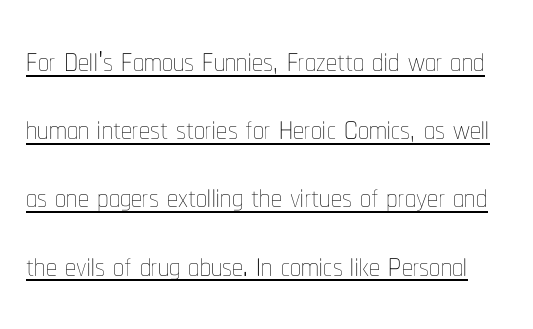
{"italic": "no", "bold": "no", "weight": "thin", "width": "condensed", "stroke_contrast": "low", "x_height": "medium", "monospaced": "no", "underline": "yes", "line_spacing": "normal", "line_spacing_ratio": 1.55, "letter_spacing": "normal", "letter_spacing_em": 0.0, "glyph_px": 44}
